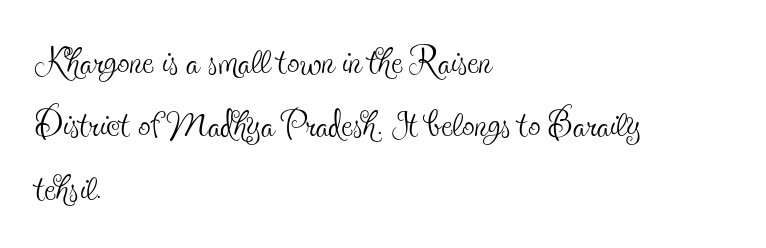
Q: Is the text bold? A: No.
Q: Is the typeface a serif or a sans-serif typeface? A: Serif.
Q: Is the text underlined? A: No.
Q: How is the paragraph aligned? A: Left-aligned.
Q: Is the spacing between letters normal or unusually wide? A: Normal.
Q: Is the spacing between lines tight, normal or loose? A: Normal.
Q: Width (condensed, normal, or wide)? A: Condensed.
Q: x-height? A: Small.
Q: Monospaced? A: No.
